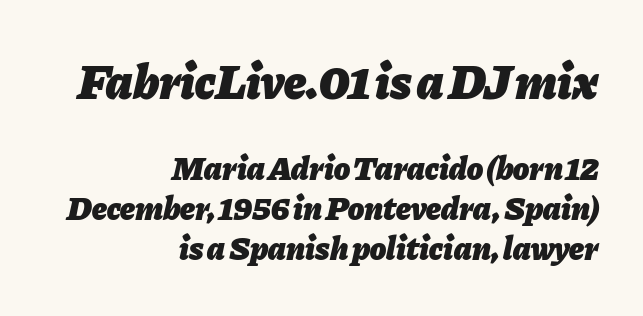
Q: Is the text bold? A: Yes.
Q: Is the text italic (slanted)? A: Yes, it leans right by about 11 degrees.
Q: Is the text underlined? A: No.
Q: How is the paragraph aligned? A: Right-aligned.
Q: Is the spacing between letters normal or unusually wide? A: Normal.
Q: Which block of text is set in a larger size, the first (top) or the second (bottom)? A: The first (top) one.
Q: Width (condensed, normal, or wide)? A: Normal.
Q: Stroke contrast? A: Low.
Q: x-height? A: Medium.
Q: Monospaced? A: No.
